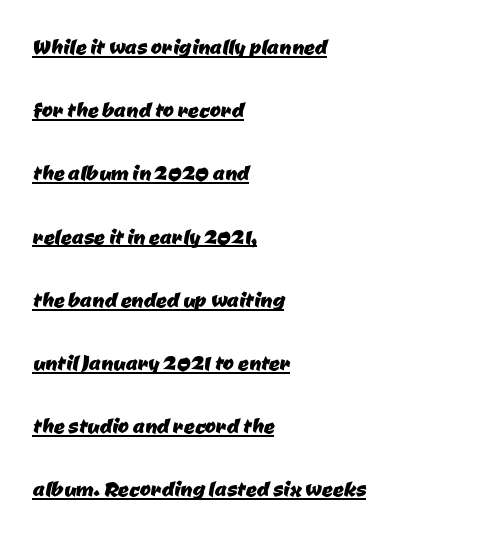
Alignment: flush left. The words here are underlined. This sample uses plain, unmodified letter spacing. One glance says open: line gaps are wider than usual.
